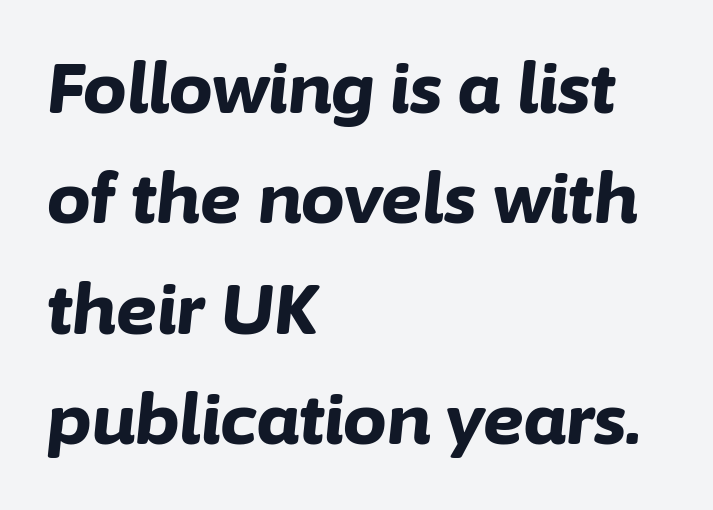
The image shows 69 px bold type, italic (leaning right); set left-aligned, normal line spacing (1.6x), normal letter spacing, not underlined; low stroke contrast and a medium x-height.
